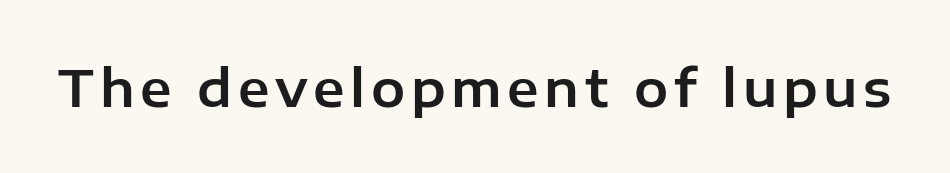
Q: Is the text italic (slanted)? A: No, it is upright.
Q: Is the typeface a serif or a sans-serif typeface? A: Sans-serif.
Q: Is the text underlined? A: No.
Q: Width (condensed, normal, or wide)? A: Normal.
Q: Stroke contrast? A: Low.
Q: x-height? A: Medium.
Q: Monospaced? A: No.
